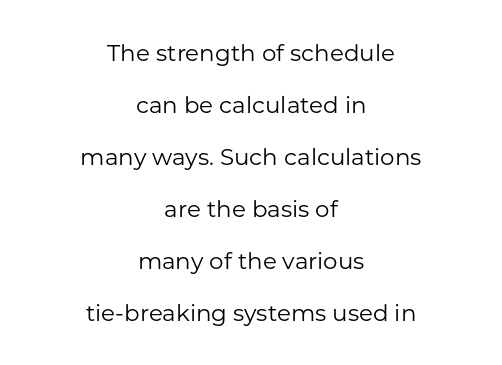
{"italic": "no", "bold": "no", "underline": "no", "align": "center", "line_spacing": "loose", "line_spacing_ratio": 2.26, "letter_spacing": "normal", "letter_spacing_em": 0.0, "glyph_px": 23}
